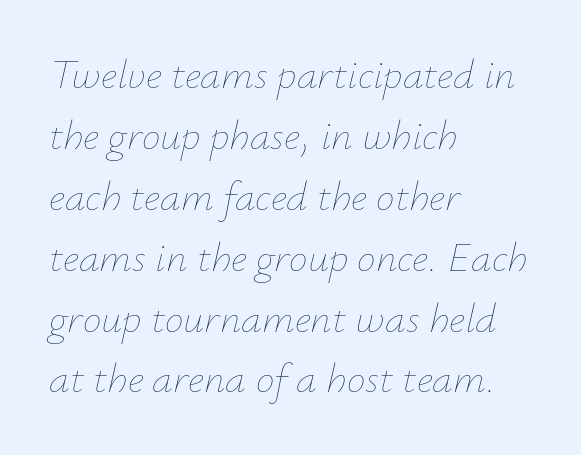
{"italic": "yes", "lean": "right", "slant_degrees": 12, "bold": "no", "weight": "thin", "width": "normal", "stroke_contrast": "low", "x_height": "small", "monospaced": "no", "underline": "no", "align": "left", "line_spacing": "normal", "line_spacing_ratio": 1.45, "letter_spacing": "normal", "letter_spacing_em": 0.0, "glyph_px": 42}
